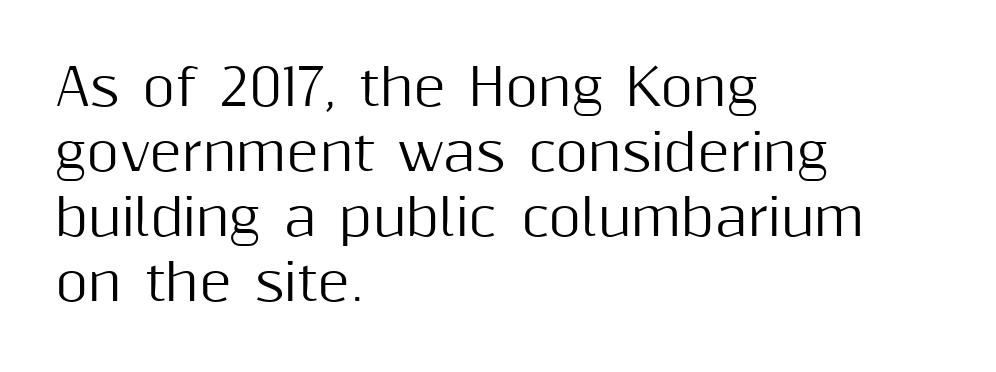
Q: Is the text italic (slanted)? A: No, it is upright.
Q: Is the typeface a serif or a sans-serif typeface? A: Sans-serif.
Q: Is the text underlined? A: No.
Q: How is the paragraph aligned? A: Left-aligned.
Q: Is the spacing between letters normal or unusually wide? A: Normal.
Q: Is the spacing between lines tight, normal or loose? A: Normal.
Q: Width (condensed, normal, or wide)? A: Normal.
Q: Stroke contrast? A: Medium.
Q: x-height? A: Medium.
Q: Monospaced? A: No.
